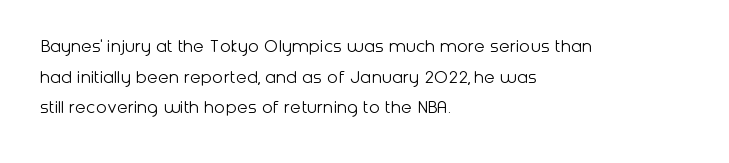
The image shows 20 px text type, upright; set left-aligned, normal line spacing (1.53x), normal letter spacing, not underlined.
